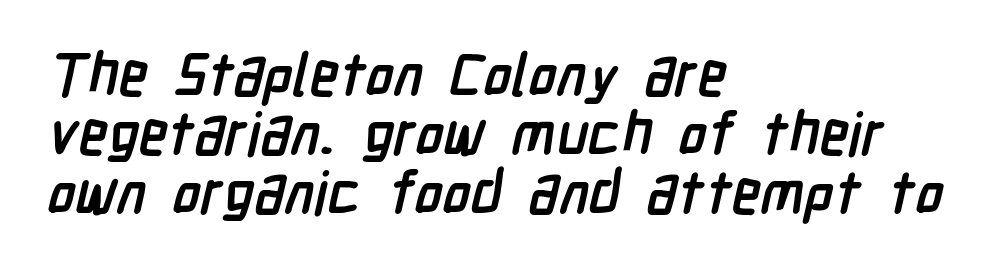
Q: Is the text bold? A: Yes.
Q: Is the typeface a serif or a sans-serif typeface? A: Sans-serif.
Q: Is the text underlined? A: No.
Q: How is the paragraph aligned? A: Left-aligned.
Q: Is the spacing between letters normal or unusually wide? A: Normal.
Q: Is the spacing between lines tight, normal or loose? A: Tight.
Q: Width (condensed, normal, or wide)? A: Condensed.
Q: Stroke contrast? A: Low.
Q: x-height? A: Medium.
Q: Monospaced? A: No.
